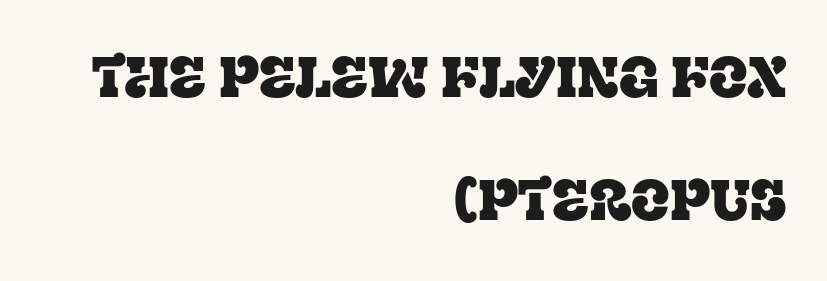
Q: Is the text italic (slanted)? A: No, it is upright.
Q: Is the typeface a serif or a sans-serif typeface? A: Serif.
Q: Is the text underlined? A: No.
Q: How is the paragraph aligned? A: Right-aligned.
Q: Is the spacing between letters normal or unusually wide? A: Normal.
Q: Is the spacing between lines tight, normal or loose? A: Loose.
Q: Width (condensed, normal, or wide)? A: Normal.
Q: Stroke contrast? A: Low.
Q: x-height? A: Large.
Q: Monospaced? A: No.
